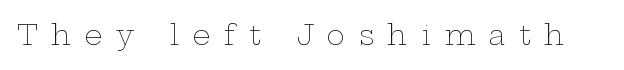
A typesetter would call this proportional, since set widths differ per character. Descenders are the only things crossing below the line. There is plenty of visible air inserted between adjacent glyphs. The typesetting does not lean heavy: it is not bold. Every stem runs plumb, perpendicular to the baseline.
